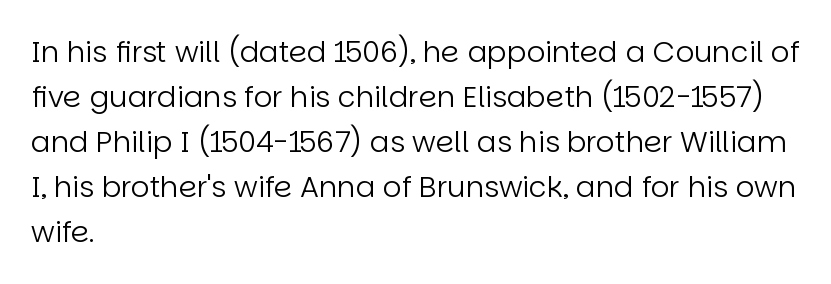
The image shows 29 px regular-weight sans-serif type, upright; set left-aligned, normal line spacing (1.55x), normal letter spacing, not underlined; low stroke contrast and a large x-height.
